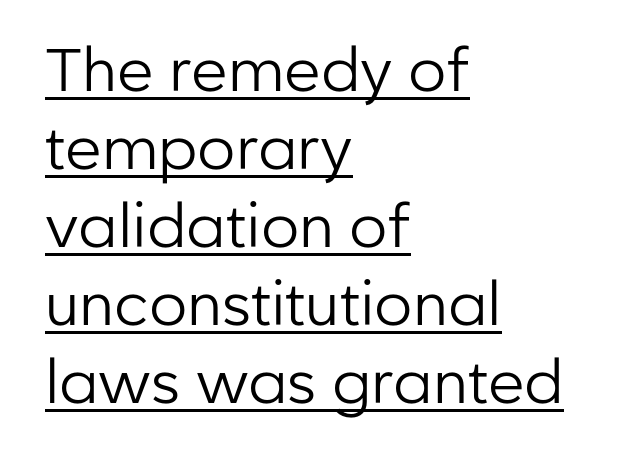
Q: Is the text bold? A: No.
Q: Is the text italic (slanted)? A: No, it is upright.
Q: Is the typeface a serif or a sans-serif typeface? A: Sans-serif.
Q: Is the text underlined? A: Yes.
Q: How is the paragraph aligned? A: Left-aligned.
Q: Is the spacing between letters normal or unusually wide? A: Normal.
Q: Is the spacing between lines tight, normal or loose? A: Normal.
Q: Width (condensed, normal, or wide)? A: Normal.
Q: Stroke contrast? A: Low.
Q: x-height? A: Medium.
Q: Monospaced? A: No.
